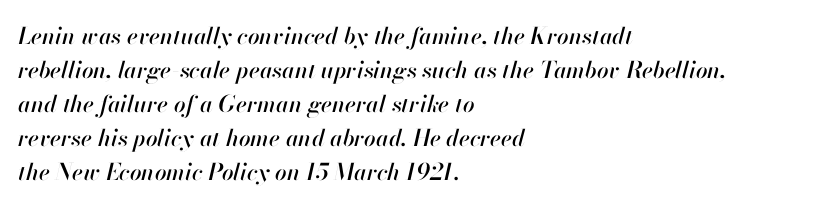
{"italic": "yes", "lean": "right", "slant_degrees": 13, "underline": "no", "align": "left", "line_spacing": "normal", "line_spacing_ratio": 1.48, "letter_spacing": "normal", "letter_spacing_em": 0.0, "glyph_px": 23}
